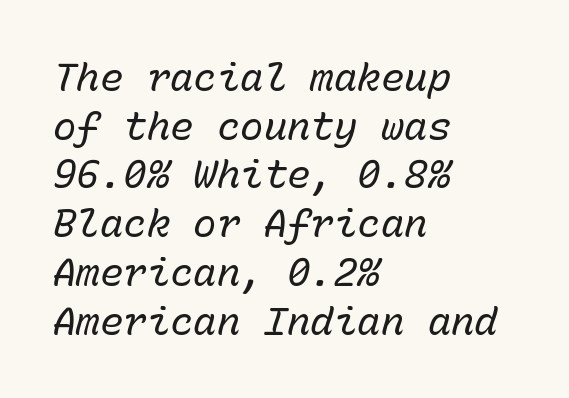
Q: Is the text bold? A: No.
Q: Is the text italic (slanted)? A: Yes, it leans right by about 15 degrees.
Q: Is the text underlined? A: No.
Q: How is the paragraph aligned? A: Left-aligned.
Q: Is the spacing between letters normal or unusually wide? A: Normal.
Q: Is the spacing between lines tight, normal or loose? A: Normal.
Q: Width (condensed, normal, or wide)? A: Normal.
Q: Stroke contrast? A: Low.
Q: x-height? A: Medium.
Q: Monospaced? A: Yes.
